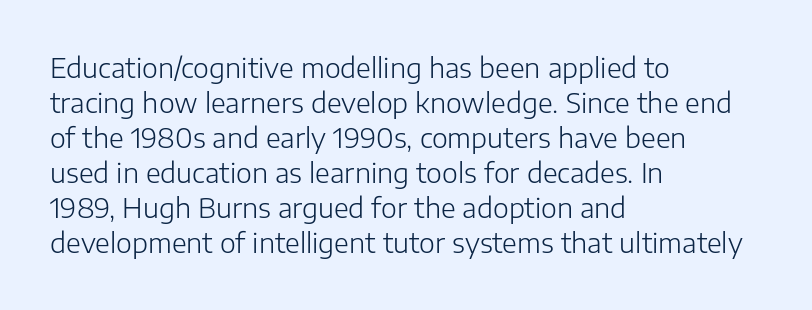
Q: Is the text bold? A: No.
Q: Is the text italic (slanted)? A: No, it is upright.
Q: Is the text underlined? A: No.
Q: How is the paragraph aligned? A: Left-aligned.
Q: Is the spacing between letters normal or unusually wide? A: Normal.
Q: Is the spacing between lines tight, normal or loose? A: Normal.
